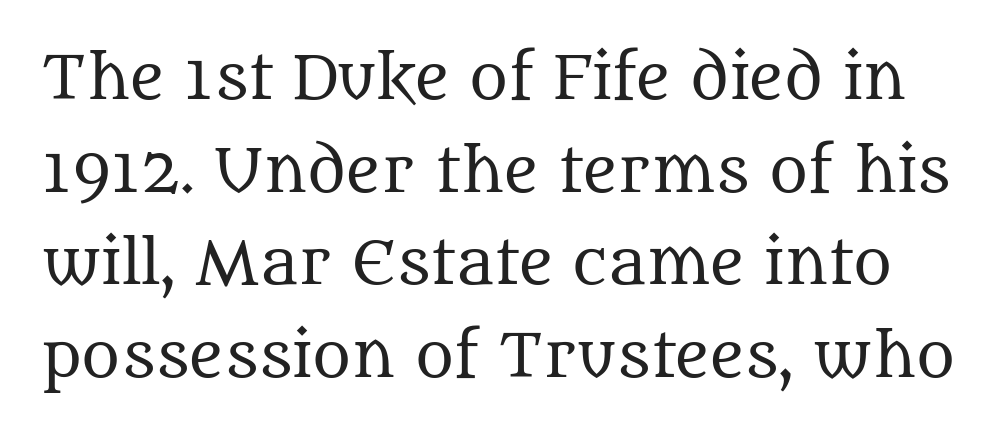
The image shows 59 px regular-weight serif type, upright; set normal line spacing (1.57x), normal letter spacing, not underlined; medium stroke contrast and a large x-height.
